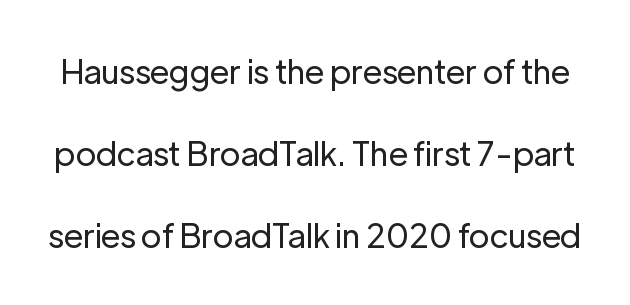
Q: Is the text bold? A: No.
Q: Is the text italic (slanted)? A: No, it is upright.
Q: Is the typeface a serif or a sans-serif typeface? A: Sans-serif.
Q: Is the text underlined? A: No.
Q: Is the spacing between letters normal or unusually wide? A: Normal.
Q: Is the spacing between lines tight, normal or loose? A: Loose.
Q: Width (condensed, normal, or wide)? A: Normal.
Q: Stroke contrast? A: Low.
Q: x-height? A: Medium.
Q: Monospaced? A: No.
